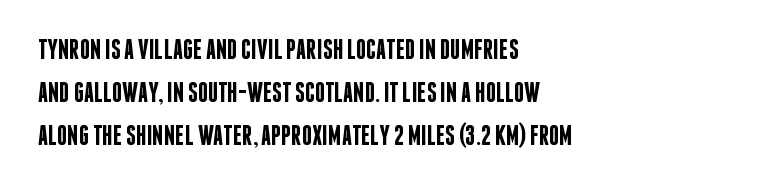
The image shows 28 px semibold, condensed sans-serif type, upright; set left-aligned, normal line spacing (1.53x), normal letter spacing, not underlined; low stroke contrast and a large x-height.
